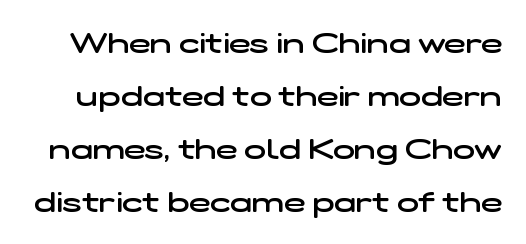
The letters sit at their default tracking, neither squeezed nor spread. The passage shown is typed in a proportional face where columns would drift. Descender tails drop into unmarked territory. Serifs: no, the terminals of the letterforms are clean.
